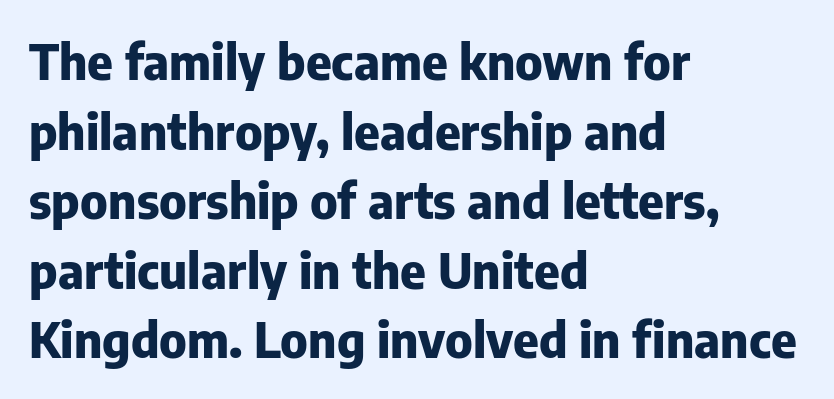
Italic: no, the glyphs are upright roman. Casual observation: everything's shoved over to the left. The rendering uses natural spacing where letterforms have individual widths. You can tell from the bare stems that sans-serif type was used. These lines keep a tight, regular rhythm from letter to letter.
